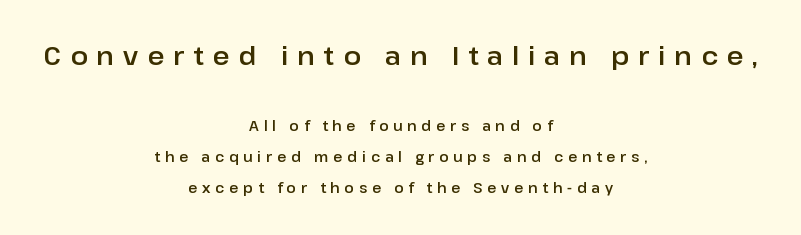
{"italic": "no", "underline": "no", "align": "center", "line_spacing": "loose", "line_spacing_ratio": 2.23, "letter_spacing": "wide", "letter_spacing_em": 0.34, "larger_block": "first", "size_ratio": 1.86, "glyph_px": 26}
